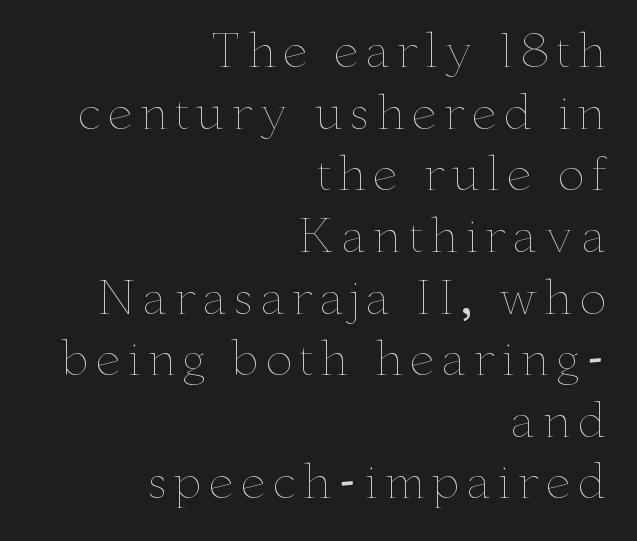
{"italic": "no", "bold": "no", "weight": "thin", "width": "wide", "stroke_contrast": "low", "x_height": "small", "monospaced": "no", "underline": "no", "align": "right", "line_spacing": "normal", "line_spacing_ratio": 1.34, "glyph_px": 46}
